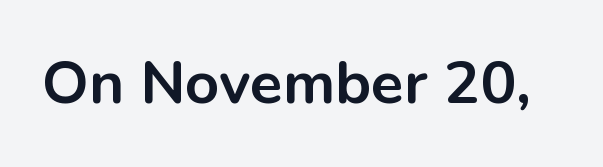
{"serif": "no", "italic": "no", "bold": "yes", "weight": "bold", "width": "normal", "stroke_contrast": "low", "x_height": "medium", "monospaced": "no", "underline": "no", "letter_spacing": "normal", "letter_spacing_em": 0.0, "glyph_px": 60}
